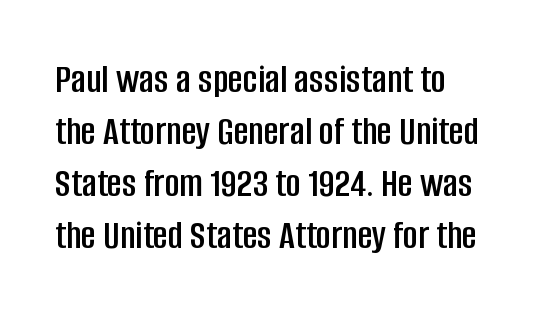
The image shows 41 px condensed sans-serif type, upright; set left-aligned, normal line spacing (1.27x), normal letter spacing, not underlined; low stroke contrast and a large x-height.
